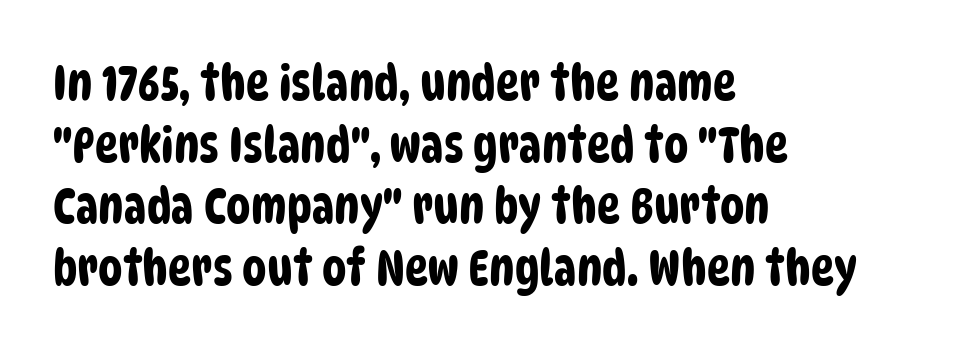
The image shows 49 px condensed sans-serif type; set left-aligned, normal line spacing (1.26x), normal letter spacing, not underlined; low stroke contrast and a large x-height.
